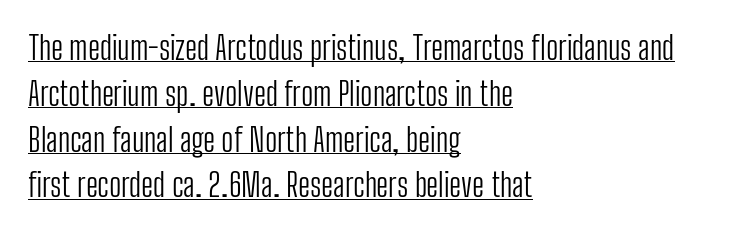
Note the varied advance widths — an 'i' is clearly narrower than an 'm'. This is roman type, the default non-slanted kind. Honestly, the underline is the first thing you notice here. The typesetting does not lean heavy: it is not bold. This block has exactly the height ordinary leading produces.
